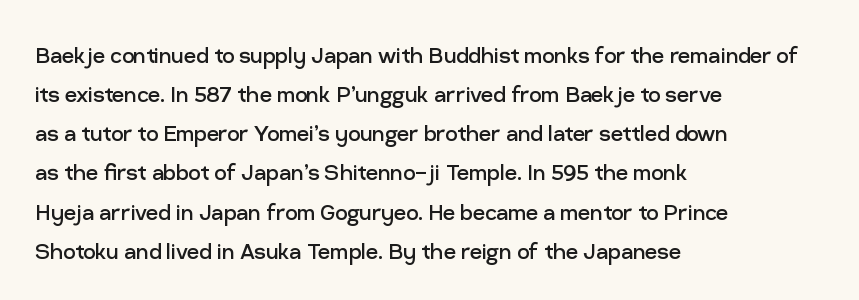
Q: Is the text bold? A: No.
Q: Is the text italic (slanted)? A: No, it is upright.
Q: Is the text underlined? A: No.
Q: How is the paragraph aligned? A: Left-aligned.
Q: Is the spacing between letters normal or unusually wide? A: Normal.
Q: Is the spacing between lines tight, normal or loose? A: Normal.
